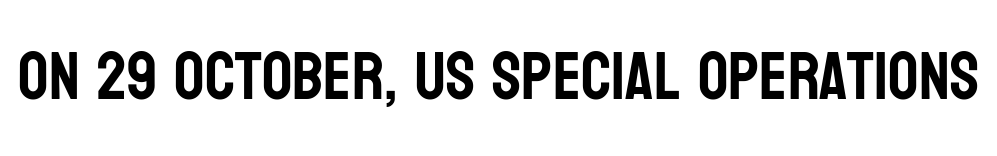
Q: Is the text italic (slanted)? A: No, it is upright.
Q: Is the typeface a serif or a sans-serif typeface? A: Sans-serif.
Q: Is the text underlined? A: No.
Q: Is the spacing between letters normal or unusually wide? A: Normal.
Q: Width (condensed, normal, or wide)? A: Condensed.
Q: Stroke contrast? A: Low.
Q: x-height? A: Large.
Q: Monospaced? A: No.
